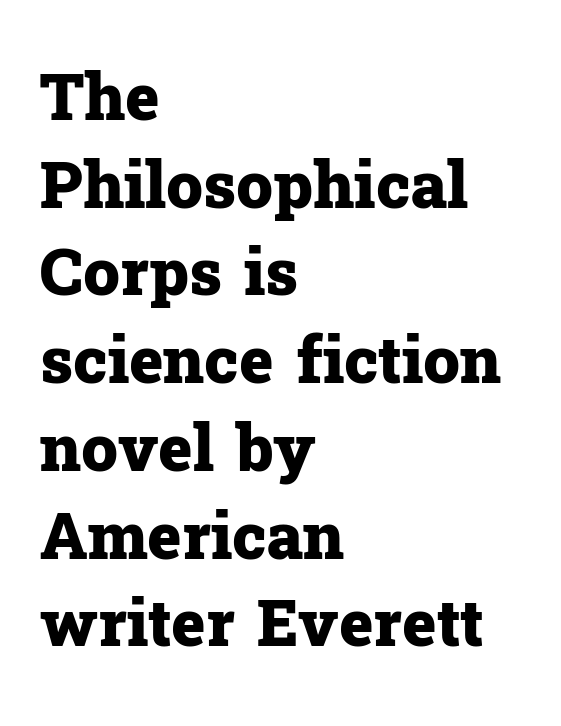
Q: Is the text bold? A: Yes.
Q: Is the text italic (slanted)? A: No, it is upright.
Q: Is the typeface a serif or a sans-serif typeface? A: Serif.
Q: Is the text underlined? A: No.
Q: How is the paragraph aligned? A: Left-aligned.
Q: Is the spacing between letters normal or unusually wide? A: Normal.
Q: Is the spacing between lines tight, normal or loose? A: Normal.
Q: Width (condensed, normal, or wide)? A: Normal.
Q: Stroke contrast? A: Low.
Q: x-height? A: Medium.
Q: Monospaced? A: No.
